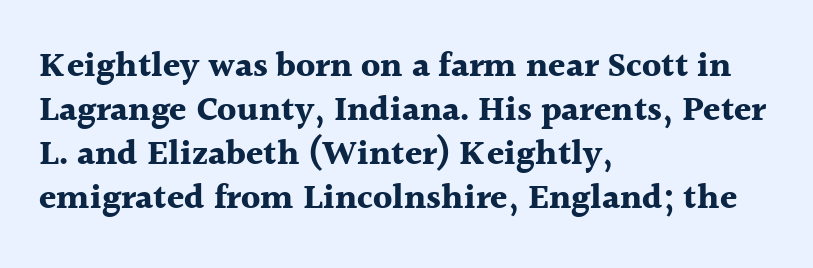
{"serif": "yes", "italic": "no", "bold": "yes", "weight": "bold", "width": "normal", "x_height": "medium", "monospaced": "no", "underline": "no", "align": "left", "line_spacing": "normal", "line_spacing_ratio": 1.26, "letter_spacing": "normal", "letter_spacing_em": 0.0, "glyph_px": 35}
